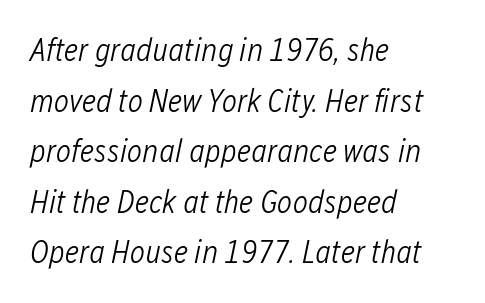
{"italic": "yes", "lean": "right", "slant_degrees": 12, "bold": "no", "weight": "light", "width": "condensed", "stroke_contrast": "low", "x_height": "medium", "monospaced": "no", "underline": "no", "align": "left", "line_spacing": "normal", "line_spacing_ratio": 1.58, "letter_spacing": "normal", "letter_spacing_em": 0.0, "glyph_px": 32}
